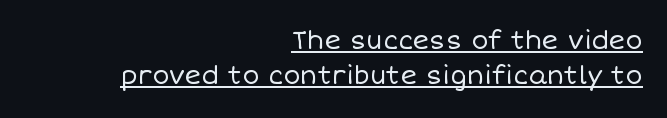
Q: Is the text bold? A: No.
Q: Is the text italic (slanted)? A: No, it is upright.
Q: Is the text underlined? A: Yes.
Q: How is the paragraph aligned? A: Right-aligned.
Q: Is the spacing between letters normal or unusually wide? A: Normal.
Q: Is the spacing between lines tight, normal or loose? A: Normal.
